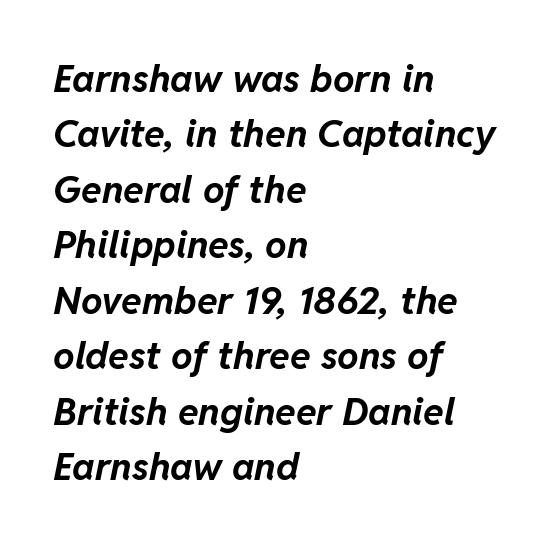
Q: Is the text bold? A: Yes.
Q: Is the text italic (slanted)? A: Yes, it leans right by about 11 degrees.
Q: Is the text underlined? A: No.
Q: How is the paragraph aligned? A: Left-aligned.
Q: Is the spacing between letters normal or unusually wide? A: Normal.
Q: Is the spacing between lines tight, normal or loose? A: Normal.
Q: Width (condensed, normal, or wide)? A: Normal.
Q: Stroke contrast? A: Low.
Q: x-height? A: Medium.
Q: Monospaced? A: No.
